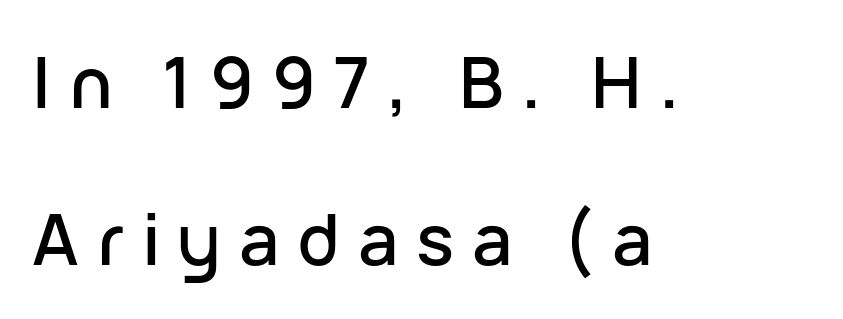
Leading: increased. In terms of letterform style, serifs are entirely absent. Caption: multi-line text, flush left, ragged right. The specimen reads as upright at a glance. The area under the type is left untouched. Inter-character spacing is expanded well beyond the font's built-in metrics.
